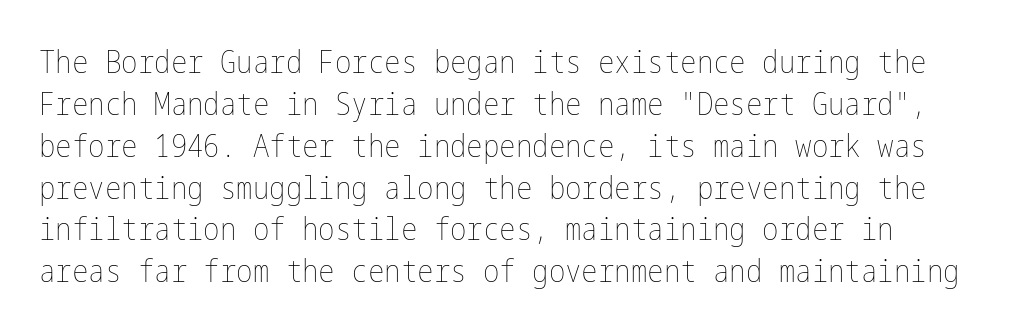
Q: Is the text bold? A: No.
Q: Is the text italic (slanted)? A: No, it is upright.
Q: Is the text underlined? A: No.
Q: Is the spacing between letters normal or unusually wide? A: Normal.
Q: Is the spacing between lines tight, normal or loose? A: Normal.
Q: Width (condensed, normal, or wide)? A: Condensed.
Q: Stroke contrast? A: Low.
Q: x-height? A: Medium.
